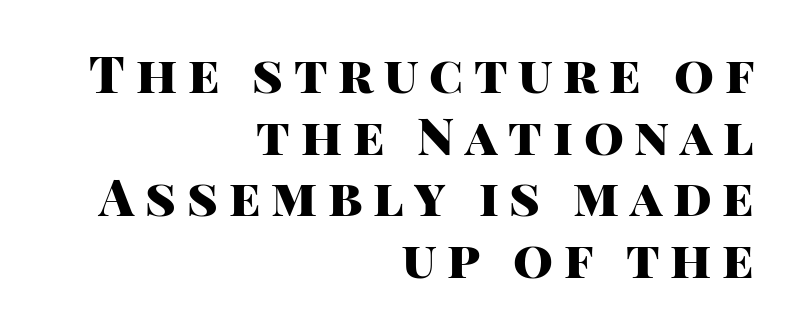
The image shows 51 px heavy sans-serif type, upright; set right-aligned, line spacing 1.21x, unusually wide letter spacing (+0.21 em), not underlined; high stroke contrast and a large x-height.
